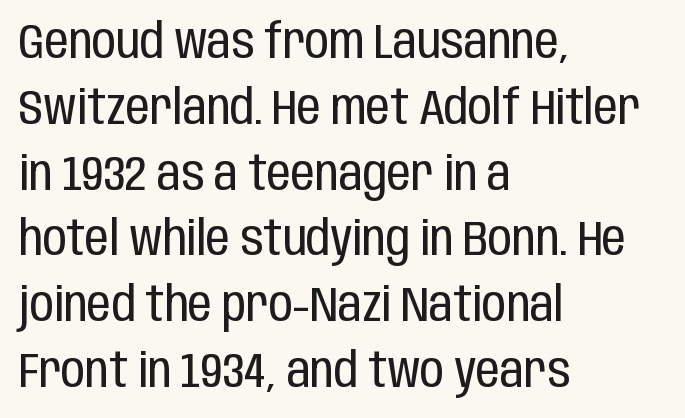
The image shows 48 px regular-weight, condensed sans-serif type, upright; set left-aligned, normal line spacing (1.37x), normal letter spacing, not underlined; low stroke contrast and a large x-height.
